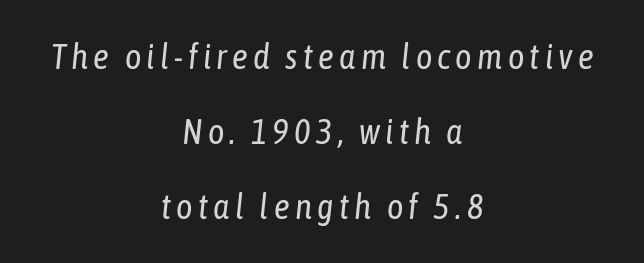
The image shows 35 px regular-weight, condensed type, italic (leaning right); set centered, loose line spacing (2.14x), not underlined; low stroke contrast and a medium x-height.
